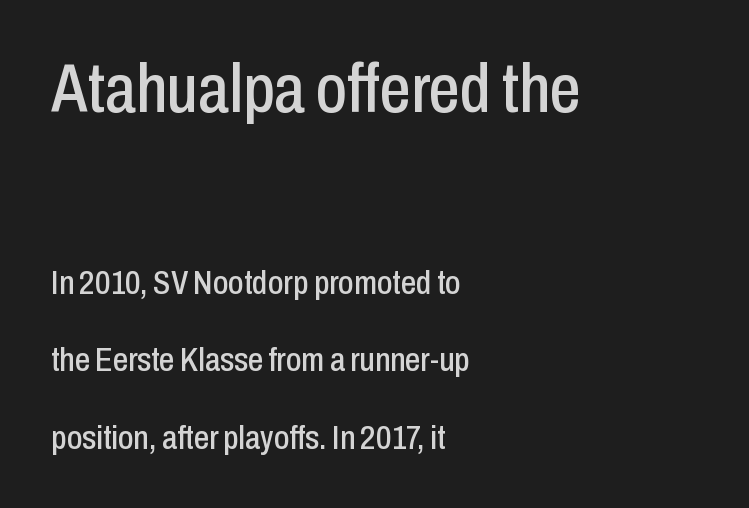
{"serif": "no", "italic": "no", "width": "condensed", "stroke_contrast": "low", "x_height": "medium", "monospaced": "no", "underline": "no", "align": "left", "line_spacing": "loose", "line_spacing_ratio": 2.28, "letter_spacing": "normal", "letter_spacing_em": 0.0, "larger_block": "first", "size_ratio": 2.03, "glyph_px": 69}
